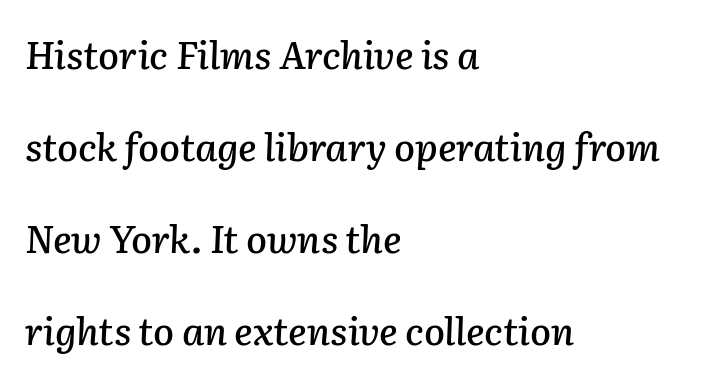
The line texture is even and compact thanks to regular tracking. An italicized treatment has been applied to the whole sample. Underline: absent. What's the leading like? Stretched, with rows far apart. These lines stack with their left ends in a neat column.
